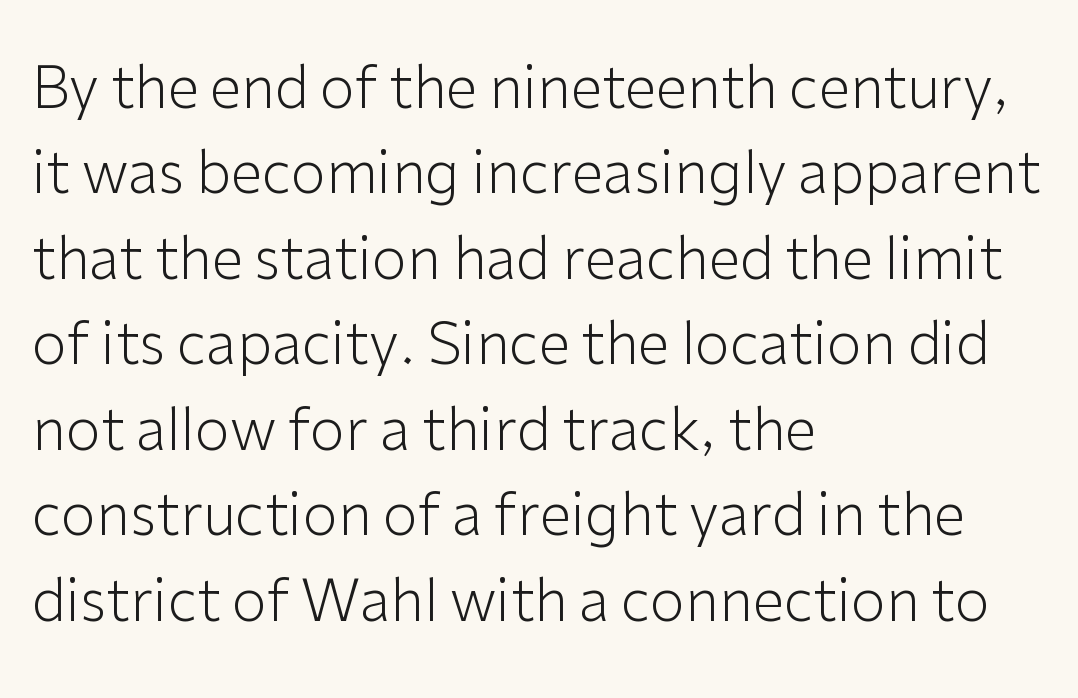
The image shows 57 px light sans-serif type, upright; set left-aligned, normal line spacing (1.5x), normal letter spacing, not underlined; low stroke contrast and a medium x-height.
